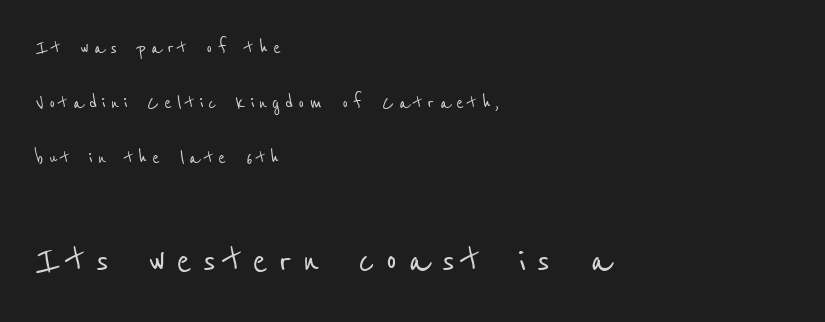
Q: Is the typeface a serif or a sans-serif typeface? A: Sans-serif.
Q: Is the text underlined? A: No.
Q: How is the paragraph aligned? A: Left-aligned.
Q: Is the spacing between letters normal or unusually wide? A: Unusually wide.
Q: Is the spacing between lines tight, normal or loose? A: Loose.
Q: Which block of text is set in a larger size, the first (top) or the second (bottom)? A: The second (bottom) one.
Q: Width (condensed, normal, or wide)? A: Condensed.
Q: Stroke contrast? A: Low.
Q: x-height? A: Medium.
Q: Monospaced? A: No.
